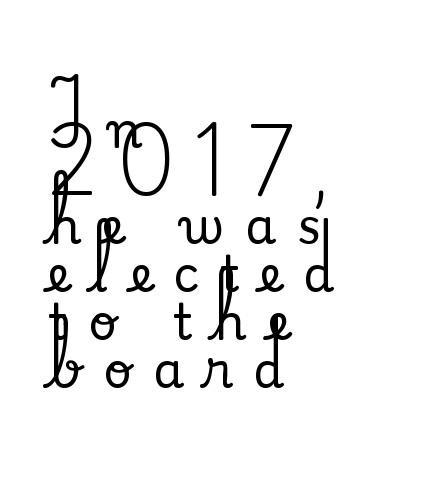
The image shows 50 px serif type, upright; set left-aligned, tight line spacing (0.96x), unusually wide letter spacing (+0.41 em), not underlined; medium stroke contrast and a small x-height.
